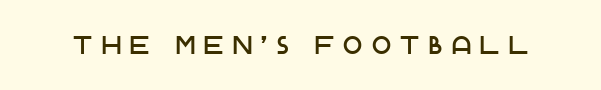
Ordinary non-slanted type is in use. The string is rendered with underlining switched off. You could only call the tracking loose — the letters float apart.
